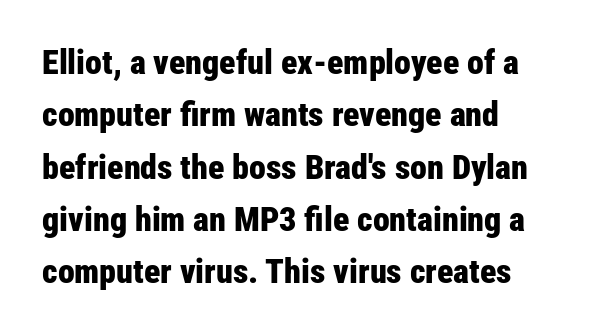
{"serif": "no", "italic": "no", "bold": "yes", "weight": "bold", "width": "condensed", "stroke_contrast": "low", "x_height": "medium", "monospaced": "no", "underline": "no", "align": "left", "line_spacing": "normal", "line_spacing_ratio": 1.54, "letter_spacing": "normal", "letter_spacing_em": 0.0, "glyph_px": 34}
